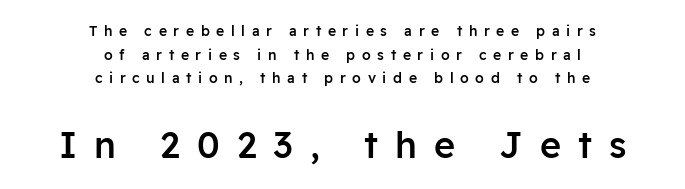
{"serif": "no", "italic": "no", "bold": "semi", "weight": "semibold", "width": "normal", "stroke_contrast": "low", "x_height": "medium", "monospaced": "no", "underline": "no", "align": "center", "line_spacing": "normal", "line_spacing_ratio": 1.69, "letter_spacing": "wide", "letter_spacing_em": 0.47, "larger_block": "second", "size_ratio": 2.57, "glyph_px": 36}
